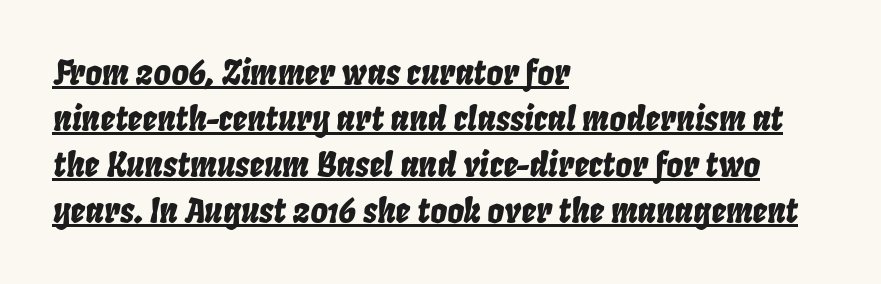
The image shows 33 px condensed type, italic (leaning right); set left-aligned, normal line spacing (1.39x), normal letter spacing, underlined; low stroke contrast and a large x-height.
